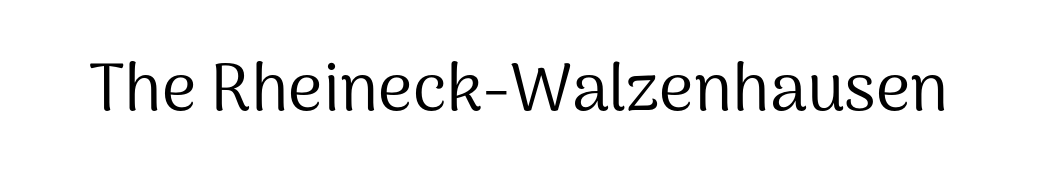
The typeface has the unassuming heft of standard copy or less. Italic? Not at all — the glyphs are vertical. The horizontal fit of the characters is conventional and even. The letters advance in unequal steps, a hallmark of proportional type.
